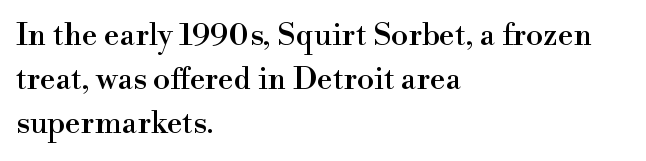
Q: Is the text italic (slanted)? A: No, it is upright.
Q: Is the typeface a serif or a sans-serif typeface? A: Serif.
Q: Is the text underlined? A: No.
Q: How is the paragraph aligned? A: Left-aligned.
Q: Is the spacing between letters normal or unusually wide? A: Normal.
Q: Is the spacing between lines tight, normal or loose? A: Normal.
Q: Width (condensed, normal, or wide)? A: Normal.
Q: Stroke contrast? A: High.
Q: x-height? A: Small.
Q: Monospaced? A: No.
